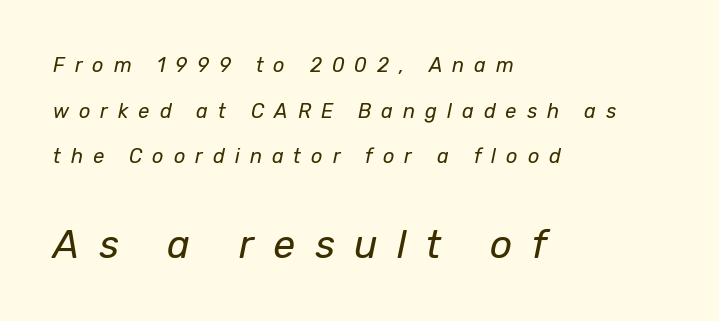
{"italic": "yes", "lean": "right", "slant_degrees": 12, "bold": "no", "weight": "regular", "width": "normal", "stroke_contrast": "low", "x_height": "medium", "monospaced": "no", "underline": "no", "align": "left", "line_spacing": "loose", "line_spacing_ratio": 2.28, "letter_spacing": "wide", "letter_spacing_em": 0.5, "larger_block": "second", "size_ratio": 1.95, "glyph_px": 39}
